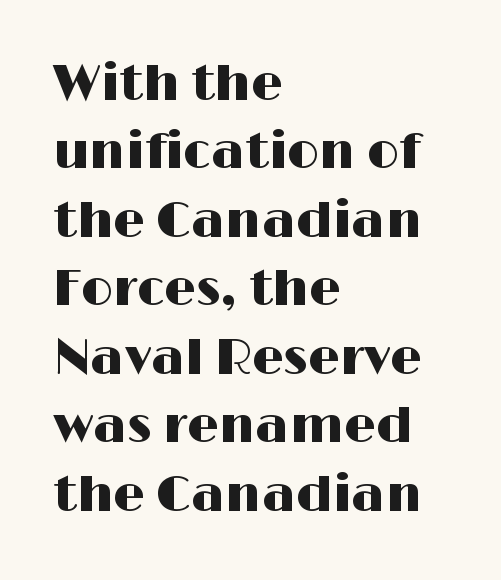
{"serif": "no", "italic": "no", "width": "wide", "stroke_contrast": "high", "x_height": "medium", "monospaced": "no", "underline": "no", "align": "left", "line_spacing": "normal", "line_spacing_ratio": 1.37, "letter_spacing": "normal", "letter_spacing_em": 0.0, "glyph_px": 50}
